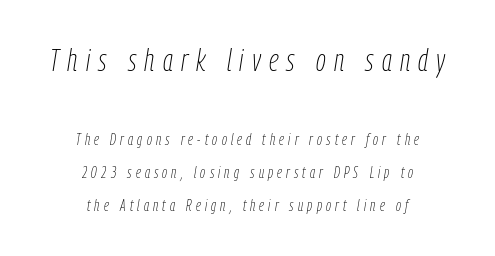
The image shows 31 px thin, condensed type, italic (leaning right); set centered, loose line spacing (2.07x), unusually wide letter spacing (+0.26 em), not underlined; the first (top) block is 1.94x larger; low stroke contrast and a medium x-height.
